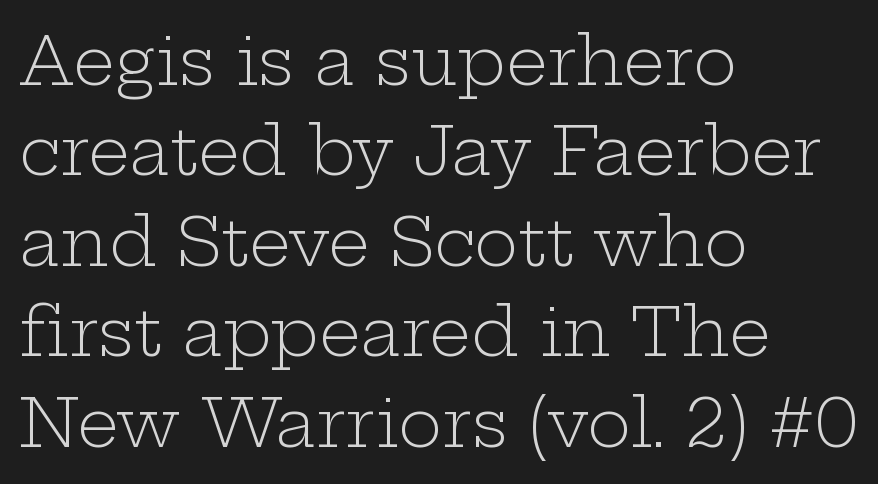
{"serif": "yes", "italic": "no", "bold": "no", "weight": "light", "width": "wide", "stroke_contrast": "low", "x_height": "medium", "monospaced": "no", "underline": "no", "align": "left", "line_spacing": "normal", "line_spacing_ratio": 1.37, "letter_spacing": "normal", "letter_spacing_em": 0.0, "glyph_px": 66}
